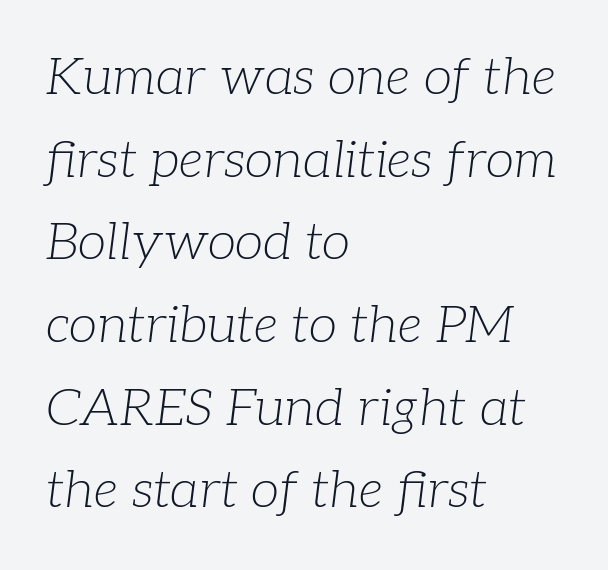
{"serif": "yes", "italic": "yes", "lean": "right", "slant_degrees": 7, "bold": "no", "weight": "light", "width": "normal", "stroke_contrast": "low", "x_height": "medium", "monospaced": "no", "underline": "no", "align": "left", "line_spacing": "normal", "line_spacing_ratio": 1.59, "letter_spacing": "normal", "letter_spacing_em": 0.0, "glyph_px": 52}
